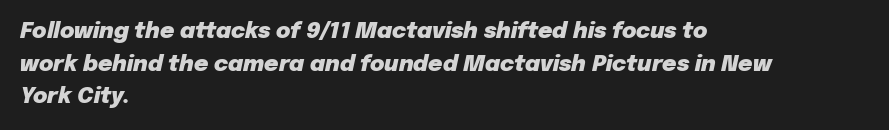
The image shows 22 px bold type, italic (leaning right); set left-aligned, normal line spacing (1.48x), normal letter spacing, not underlined.
